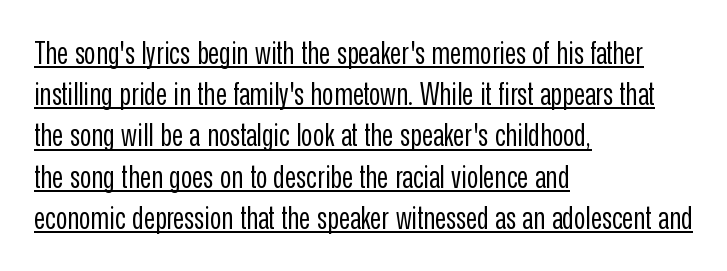
Q: Is the text bold? A: No.
Q: Is the text italic (slanted)? A: No, it is upright.
Q: Is the typeface a serif or a sans-serif typeface? A: Sans-serif.
Q: Is the text underlined? A: Yes.
Q: How is the paragraph aligned? A: Left-aligned.
Q: Is the spacing between letters normal or unusually wide? A: Normal.
Q: Is the spacing between lines tight, normal or loose? A: Normal.
Q: Width (condensed, normal, or wide)? A: Condensed.
Q: Stroke contrast? A: Low.
Q: x-height? A: Medium.
Q: Monospaced? A: No.
